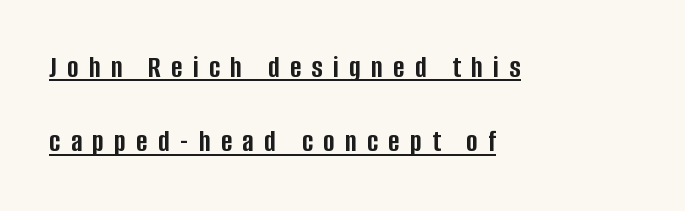
Q: Is the text bold? A: Yes.
Q: Is the text italic (slanted)? A: No, it is upright.
Q: Is the typeface a serif or a sans-serif typeface? A: Sans-serif.
Q: Is the text underlined? A: Yes.
Q: How is the paragraph aligned? A: Left-aligned.
Q: Is the spacing between letters normal or unusually wide? A: Unusually wide.
Q: Is the spacing between lines tight, normal or loose? A: Loose.
Q: Width (condensed, normal, or wide)? A: Condensed.
Q: Stroke contrast? A: Low.
Q: x-height? A: Large.
Q: Monospaced? A: No.
